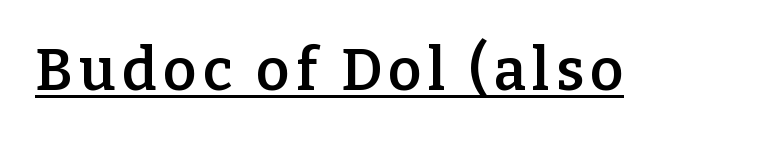
Is this a fixed-width face? No — the glyphs have proportional, varying widths. This rendering employs a face with finishing strokes, i.e., a serif. The passage shown is semibold, sitting just below true bold. Is there an underline? Yes — a line sits under the letters.
